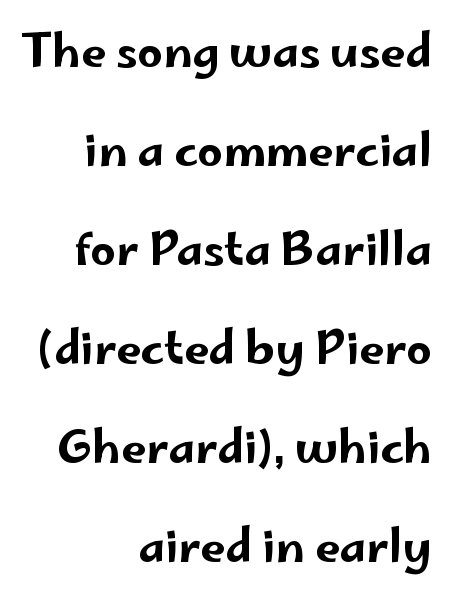
The image shows 45 px wide sans-serif type, upright; set right-aligned, loose line spacing (2.2x), normal letter spacing, not underlined; low stroke contrast and a small x-height.
